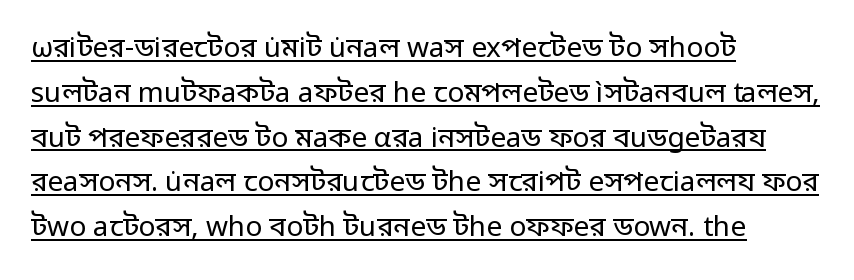
Look at the tracking — it's just the regular setting, nothing added. Underlined type. The leading is moderate, giving the passage an even texture. The specimen reads as upright at a glance. Stroke terminals: plain, sans-serif. A classic flush-left, rag-right setting is used for this passage.
